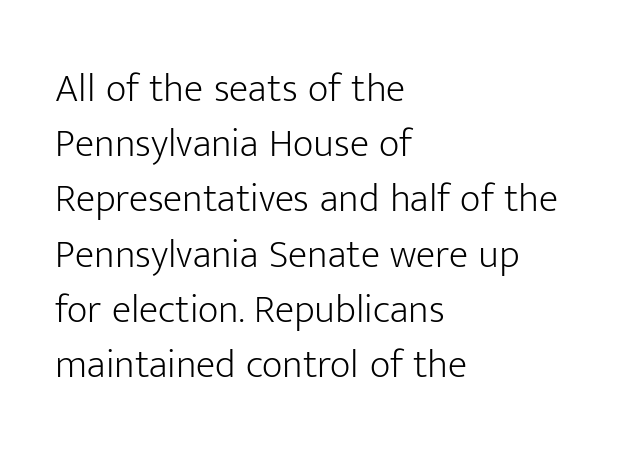
The image shows 40 px light sans-serif type, upright; set left-aligned, normal line spacing (1.38x), normal letter spacing, not underlined; low stroke contrast and a medium x-height.
